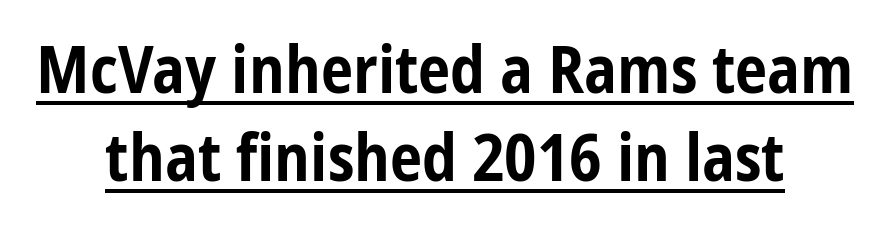
{"serif": "no", "italic": "no", "bold": "yes", "weight": "bold", "width": "condensed", "stroke_contrast": "low", "x_height": "medium", "monospaced": "no", "underline": "yes", "align": "center", "line_spacing": "normal", "line_spacing_ratio": 1.36, "letter_spacing": "normal", "letter_spacing_em": 0.0, "glyph_px": 65}
